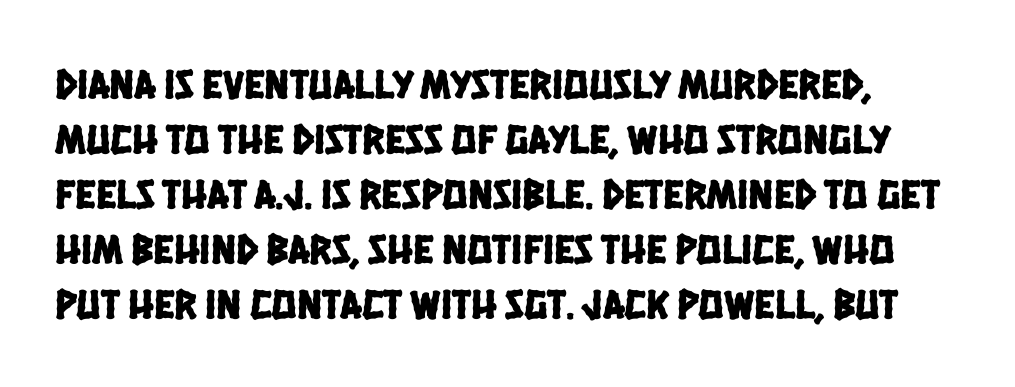
Q: Is the typeface a serif or a sans-serif typeface? A: Sans-serif.
Q: Is the text underlined? A: No.
Q: Is the spacing between letters normal or unusually wide? A: Normal.
Q: Is the spacing between lines tight, normal or loose? A: Normal.
Q: Width (condensed, normal, or wide)? A: Condensed.
Q: Stroke contrast? A: Low.
Q: x-height? A: Large.
Q: Monospaced? A: No.
